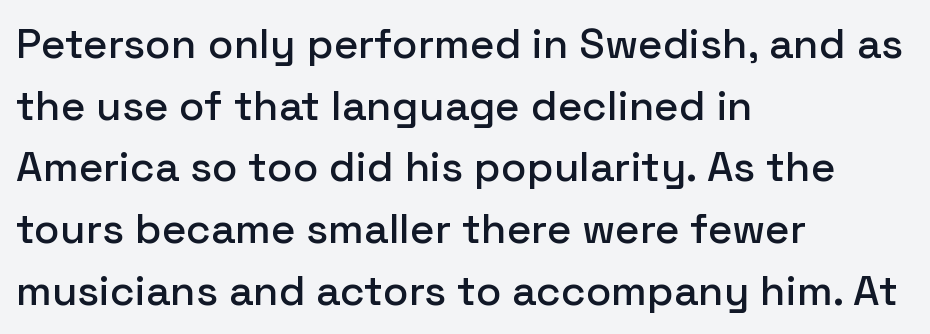
Every character sits straight up, as roman type does. In terms of letterform style, serifs are entirely absent. Where is the straight margin? On the left. Baseline-to-baseline distance is the conventional proportion of letter height. Looks like regular typesetting: each glyph gets only the width it needs.
